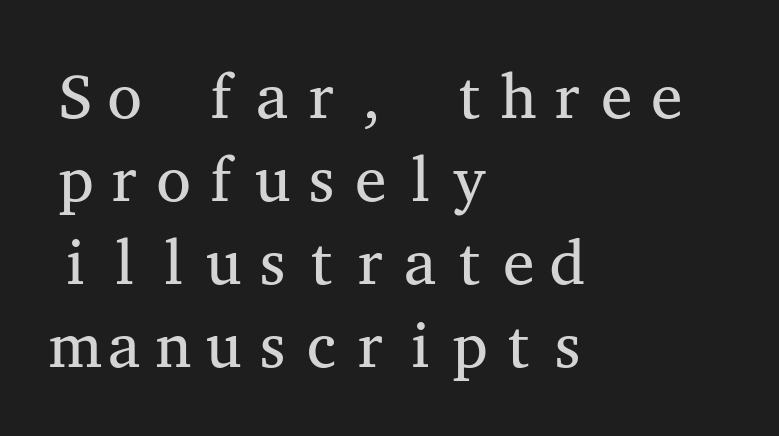
{"serif": "yes", "italic": "no", "bold": "no", "weight": "regular", "width": "wide", "stroke_contrast": "medium", "x_height": "medium", "monospaced": "yes", "underline": "no", "align": "left", "line_spacing": "normal", "line_spacing_ratio": 1.32, "letter_spacing": "normal", "letter_spacing_em": 0.0, "glyph_px": 63}
